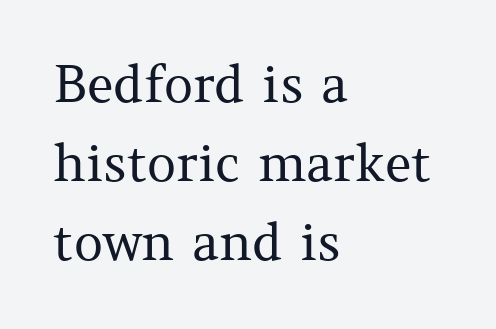
This is the regular roman posture of the typeface. How are the letters spaced? Ordinarily, with no added tracking. Quick note: interline space is typical. This reads as an unemphasized weight, regular at the heaviest. Where is the straight margin? On the left.
